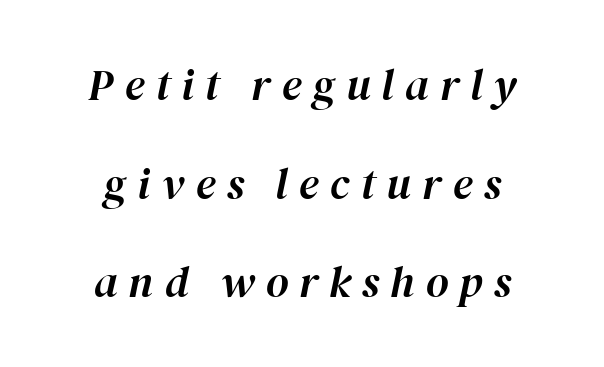
Horizontal bands of white between lines are thick stripes. The tracking reads as deliberately expanded to a designer's eye. Descender tails drop into unmarked territory. The paragraph has two soft edges and a firm central axis.
